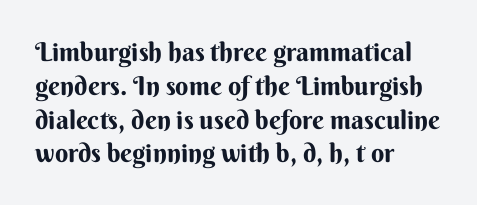
Q: Is the text bold? A: Yes.
Q: Is the text italic (slanted)? A: No, it is upright.
Q: Is the text underlined? A: No.
Q: How is the paragraph aligned? A: Left-aligned.
Q: Is the spacing between letters normal or unusually wide? A: Normal.
Q: Is the spacing between lines tight, normal or loose? A: Normal.
